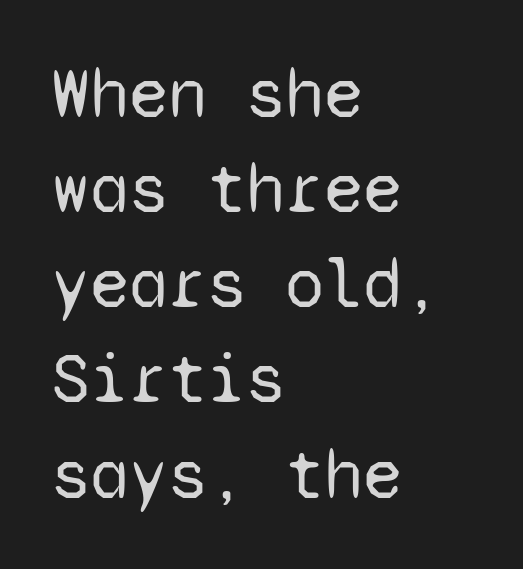
The image shows 71 px regular-weight sans-serif type, upright, monospaced; set left-aligned, normal line spacing (1.34x), normal letter spacing, not underlined; low stroke contrast and a medium x-height.
